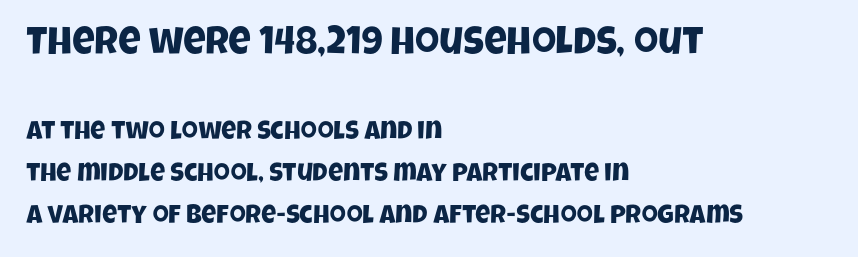
The image shows 39 px condensed sans-serif type; set left-aligned, normal line spacing (1.61x), normal letter spacing, not underlined; the first (top) block is 1.5x larger; low stroke contrast and a large x-height.
